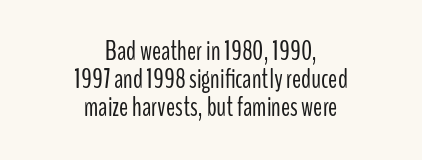
One glance says dense: line gaps are narrower than usual. Unlike italic type, these characters show no tilt at all. The typeface has the unassuming heft of standard copy or less. Casual observation: everything's sitting right in the middle.
